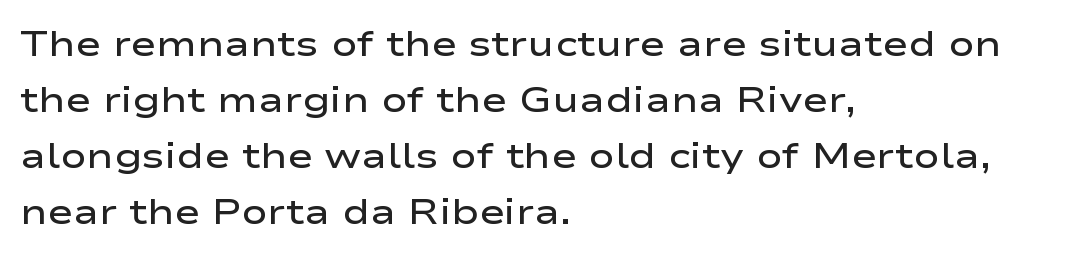
{"serif": "no", "italic": "no", "bold": "semi", "weight": "semibold", "width": "wide", "stroke_contrast": "low", "x_height": "medium", "monospaced": "no", "underline": "no", "align": "left", "line_spacing": "normal", "line_spacing_ratio": 1.6, "letter_spacing": "normal", "letter_spacing_em": 0.0, "glyph_px": 35}
